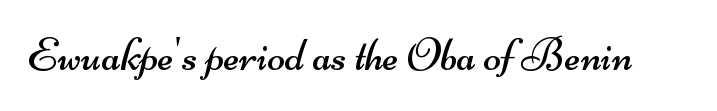
The image shows 46 px regular-weight, wide sans-serif type; set normal letter spacing, not underlined; medium stroke contrast and a small x-height.
